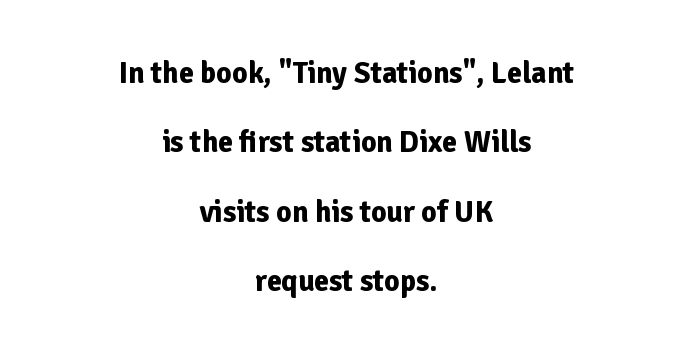
I'd call this a sans setting — the letters go barefoot. The typography opts for an upright posture over an oblique one. Regarding leading, the lines here are spaced well apart. How heavy is the stroke? Heavy — this is a bold. The passage shown is typed in a proportional face where columns would drift.
